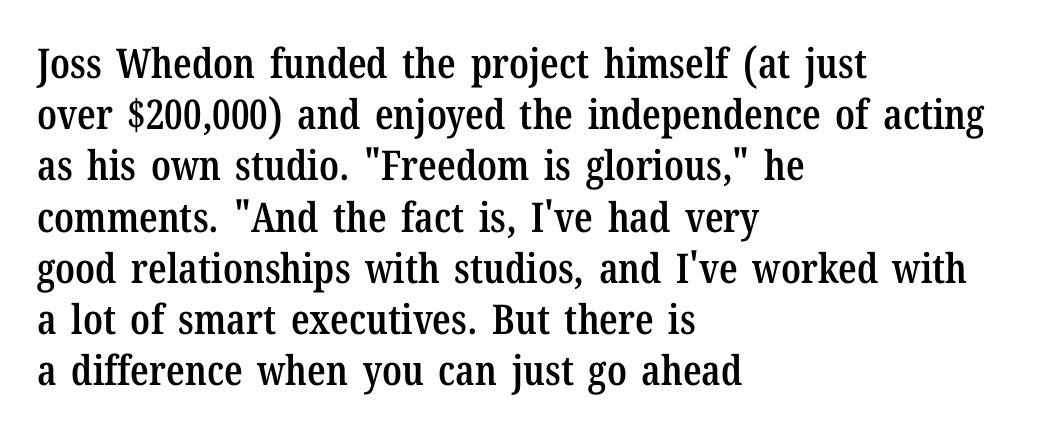
Q: Is the text bold? A: Semi-bold.
Q: Is the text italic (slanted)? A: No, it is upright.
Q: Is the typeface a serif or a sans-serif typeface? A: Serif.
Q: Is the text underlined? A: No.
Q: How is the paragraph aligned? A: Left-aligned.
Q: Is the spacing between letters normal or unusually wide? A: Normal.
Q: Is the spacing between lines tight, normal or loose? A: Normal.
Q: Width (condensed, normal, or wide)? A: Condensed.
Q: Stroke contrast? A: Low.
Q: x-height? A: Medium.
Q: Monospaced? A: No.
